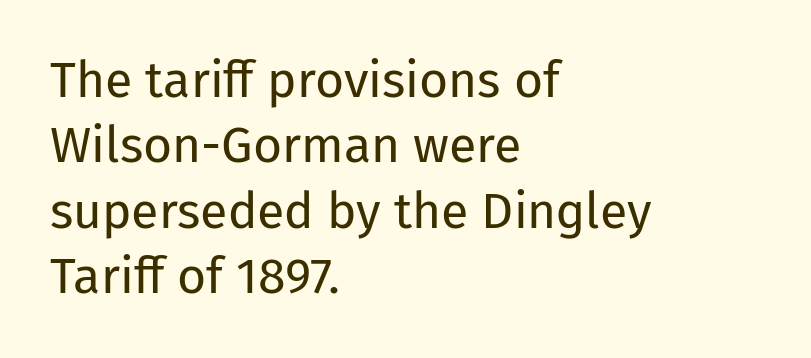
{"serif": "no", "italic": "no", "bold": "no", "weight": "regular", "width": "normal", "stroke_contrast": "low", "x_height": "medium", "monospaced": "no", "underline": "no", "align": "left", "line_spacing": "normal", "line_spacing_ratio": 1.31, "letter_spacing": "normal", "letter_spacing_em": 0.0, "glyph_px": 50}
